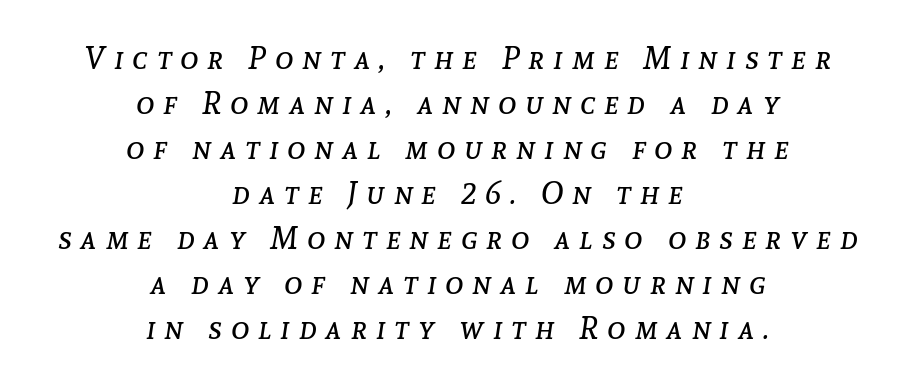
Q: Is the text bold? A: No.
Q: Is the text italic (slanted)? A: Yes, it leans right by about 8 degrees.
Q: Is the text underlined? A: No.
Q: How is the paragraph aligned? A: Centered.
Q: Is the spacing between letters normal or unusually wide? A: Unusually wide.
Q: Is the spacing between lines tight, normal or loose? A: Normal.
Q: Width (condensed, normal, or wide)? A: Normal.
Q: Stroke contrast? A: Low.
Q: x-height? A: Medium.
Q: Monospaced? A: No.
